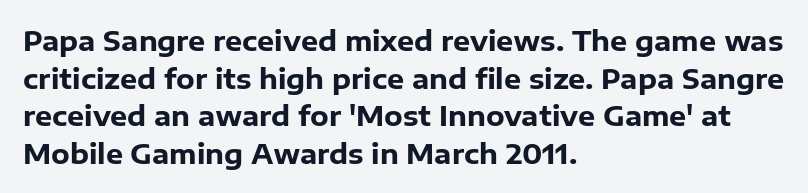
Q: Is the text bold? A: Yes.
Q: Is the text italic (slanted)? A: No, it is upright.
Q: Is the text underlined? A: No.
Q: How is the paragraph aligned? A: Left-aligned.
Q: Is the spacing between letters normal or unusually wide? A: Normal.
Q: Is the spacing between lines tight, normal or loose? A: Normal.
